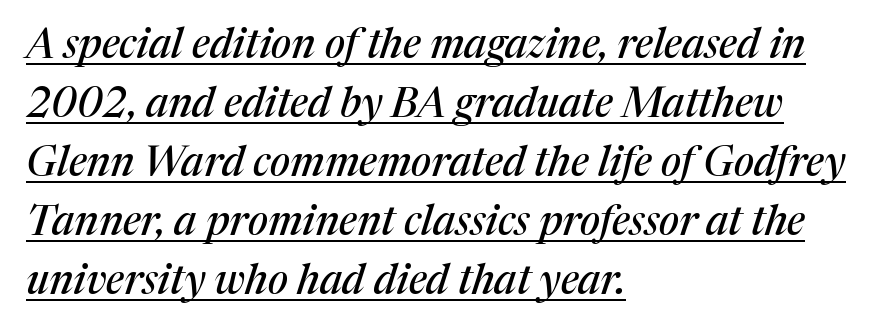
Q: Is the text italic (slanted)? A: Yes, it leans right by about 17 degrees.
Q: Is the typeface a serif or a sans-serif typeface? A: Serif.
Q: Is the text underlined? A: Yes.
Q: How is the paragraph aligned? A: Left-aligned.
Q: Is the spacing between letters normal or unusually wide? A: Normal.
Q: Is the spacing between lines tight, normal or loose? A: Normal.
Q: Width (condensed, normal, or wide)? A: Normal.
Q: Stroke contrast? A: Medium.
Q: x-height? A: Medium.
Q: Monospaced? A: No.
